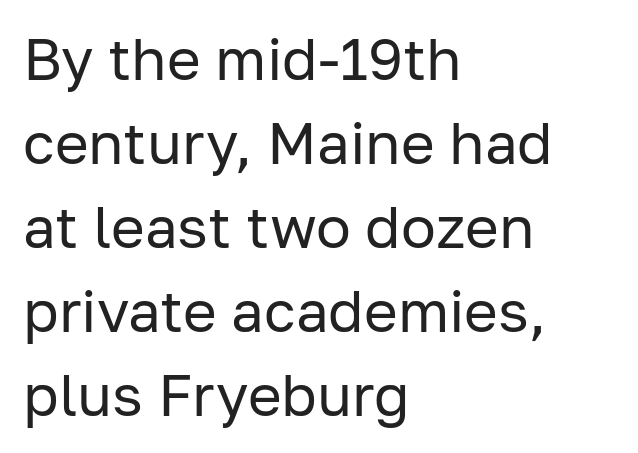
The cut favours lightness, reaching ordinary text weight at its darkest. Layout note: lines flush left. The type sits square on the baseline with zero lean. Varying glyph widths throughout — classic text-font behaviour. Bare-footed words on every line.
